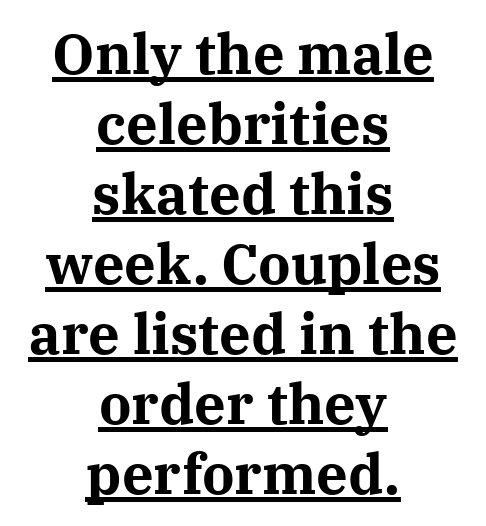
The image shows 56 px bold serif type, upright; set centered, normal line spacing (1.25x), normal letter spacing, underlined; medium stroke contrast and a medium x-height.
